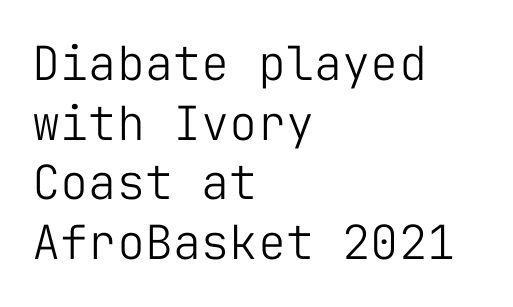
Classification — sans serif. The strokes carry an ordinary text weight at most. A student would call this left alignment; a typographer would say flush left, rag right. The gap between lines stays unmarked.
